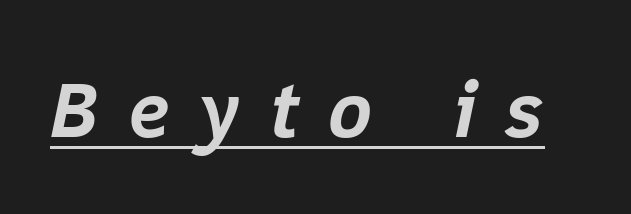
Q: Is the text bold? A: Yes.
Q: Is the text italic (slanted)? A: Yes, it leans right by about 12 degrees.
Q: Is the text underlined? A: Yes.
Q: Is the spacing between letters normal or unusually wide? A: Unusually wide.
Q: Width (condensed, normal, or wide)? A: Normal.
Q: Stroke contrast? A: Low.
Q: x-height? A: Medium.
Q: Monospaced? A: No.
